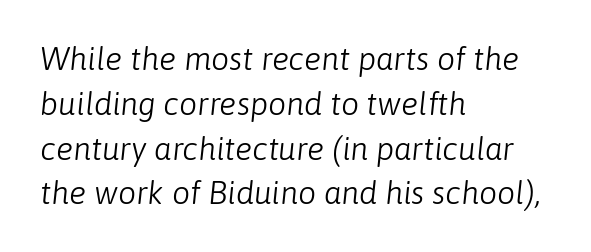
The image shows 32 px light type, italic (leaning right); set left-aligned, normal line spacing (1.4x), normal letter spacing, not underlined; low stroke contrast and a medium x-height.
